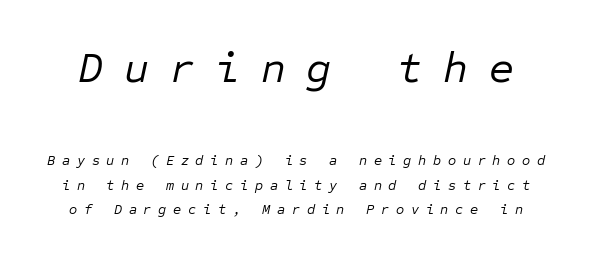
The rendering shrinks the type as you move from the upper chunk to the lower. Stroke thickness stays within the range of a standard reading face or lighter. The text carries the slant typical of an italic or oblique font. Here the designer chose a console-style face with uniform glyph widths.
